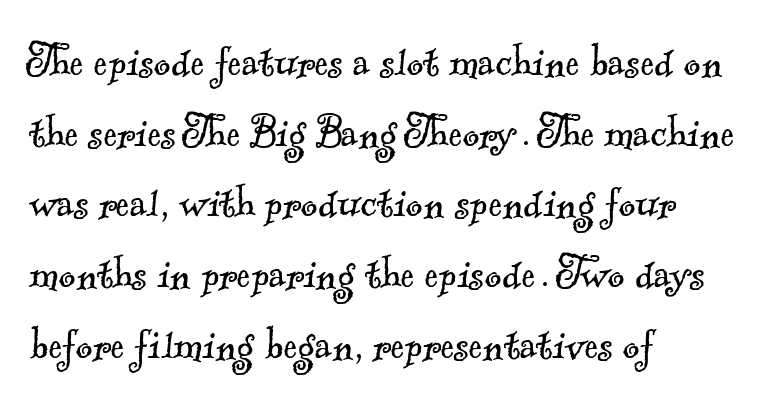
Q: Is the text bold? A: No.
Q: Is the typeface a serif or a sans-serif typeface? A: Serif.
Q: Is the text underlined? A: No.
Q: How is the paragraph aligned? A: Left-aligned.
Q: Is the spacing between letters normal or unusually wide? A: Normal.
Q: Is the spacing between lines tight, normal or loose? A: Normal.
Q: Width (condensed, normal, or wide)? A: Normal.
Q: x-height? A: Small.
Q: Monospaced? A: No.
